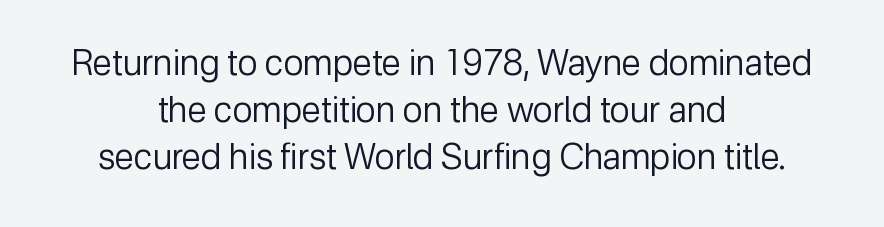
The image shows 35 px regular-weight sans-serif type, upright; set centered, normal line spacing (1.35x), normal letter spacing, not underlined; low stroke contrast and a medium x-height.
